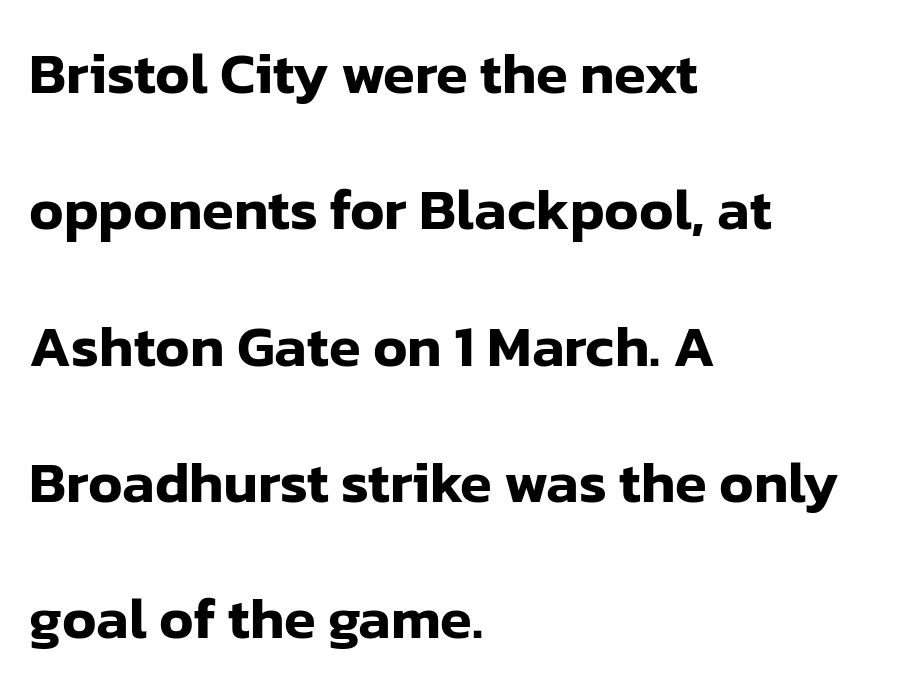
Q: Is the text italic (slanted)? A: No, it is upright.
Q: Is the typeface a serif or a sans-serif typeface? A: Sans-serif.
Q: Is the text underlined? A: No.
Q: How is the paragraph aligned? A: Left-aligned.
Q: Is the spacing between letters normal or unusually wide? A: Normal.
Q: Is the spacing between lines tight, normal or loose? A: Loose.
Q: Width (condensed, normal, or wide)? A: Normal.
Q: Stroke contrast? A: Low.
Q: x-height? A: Medium.
Q: Monospaced? A: No.
